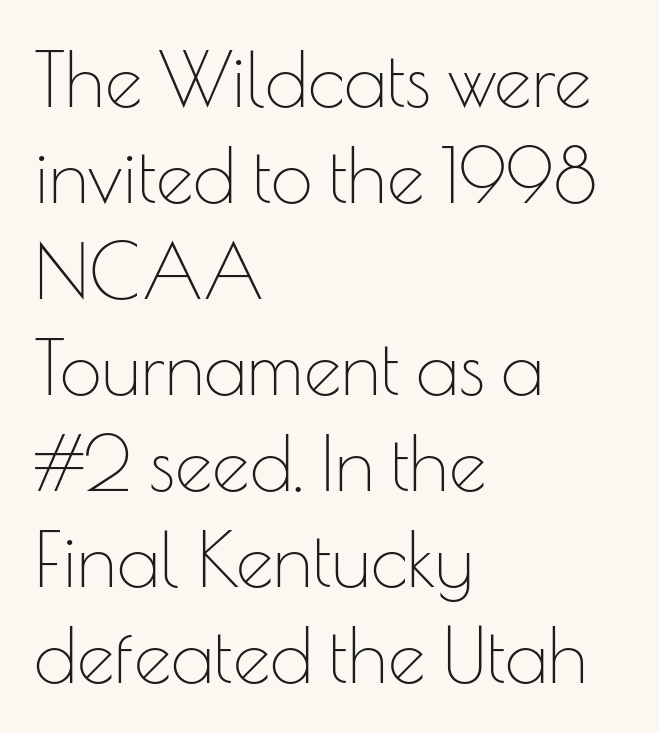
{"serif": "no", "italic": "no", "bold": "no", "weight": "thin", "width": "normal", "stroke_contrast": "low", "x_height": "small", "monospaced": "no", "underline": "no", "align": "left", "line_spacing": "normal", "line_spacing_ratio": 1.28, "letter_spacing": "normal", "letter_spacing_em": 0.0, "glyph_px": 75}
